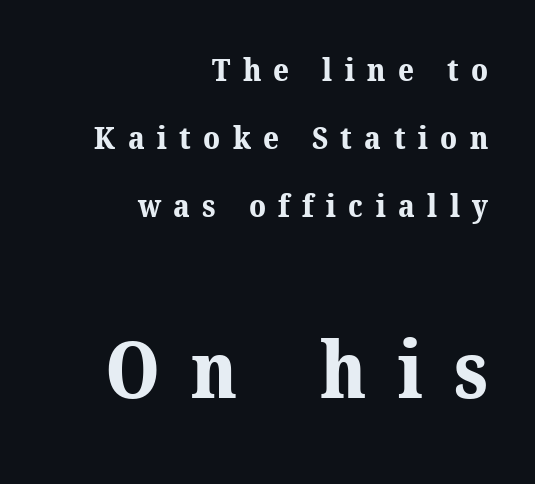
The image shows 78 px bold serif type; set right-aligned, loose line spacing (2.2x), unusually wide letter spacing (+0.4 em), not underlined; the second (bottom) block is 2.52x larger; medium stroke contrast and a medium x-height.
